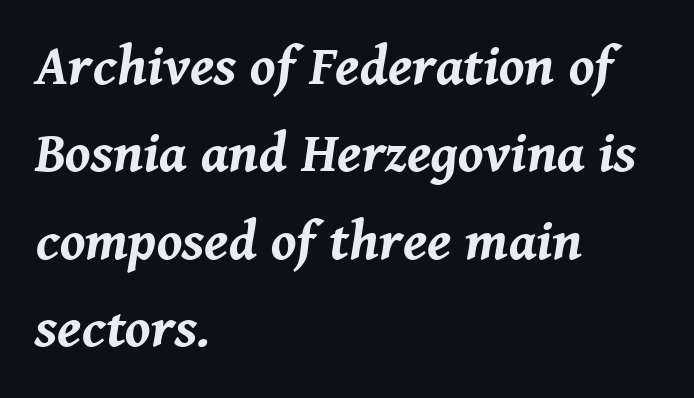
Q: Is the text bold? A: Yes.
Q: Is the text italic (slanted)? A: Yes, it leans right by about 8 degrees.
Q: Is the text underlined? A: No.
Q: How is the paragraph aligned? A: Left-aligned.
Q: Is the spacing between letters normal or unusually wide? A: Normal.
Q: Is the spacing between lines tight, normal or loose? A: Normal.
Q: Width (condensed, normal, or wide)? A: Normal.
Q: Stroke contrast? A: Medium.
Q: x-height? A: Medium.
Q: Monospaced? A: No.
